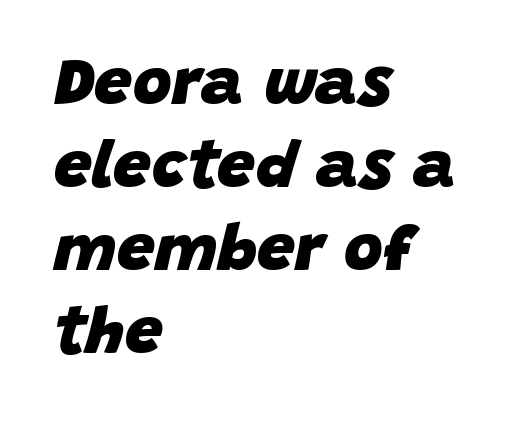
Q: Is the text bold? A: Yes.
Q: Is the text italic (slanted)? A: Yes, it leans right by about 15 degrees.
Q: Is the text underlined? A: No.
Q: How is the paragraph aligned? A: Left-aligned.
Q: Is the spacing between letters normal or unusually wide? A: Normal.
Q: Width (condensed, normal, or wide)? A: Normal.
Q: Stroke contrast? A: Low.
Q: x-height? A: Large.
Q: Monospaced? A: No.
